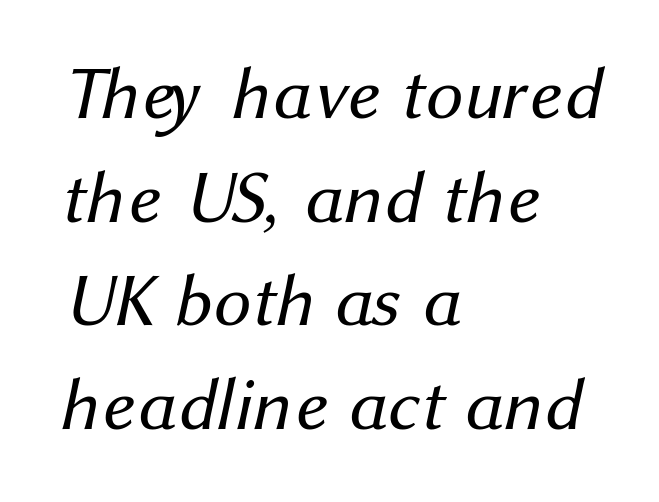
The horizontal fit of the characters is conventional and even. The text block is weighted toward the left margin, trailing off unevenly rightward. Check where the strokes stop: nothing finishes them off — pure sans. The passage shown is typed in a proportional face where columns would drift.
